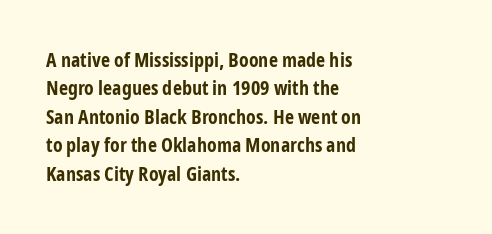
{"italic": "no", "bold": "yes", "underline": "no", "align": "left", "line_spacing": "normal", "line_spacing_ratio": 1.42, "letter_spacing": "normal", "letter_spacing_em": 0.0, "glyph_px": 20}
